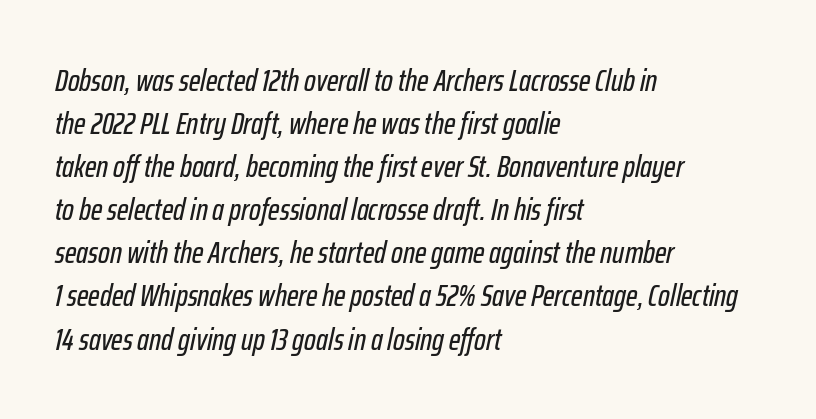
Q: Is the text italic (slanted)? A: Yes, it leans right by about 12 degrees.
Q: Is the text underlined? A: No.
Q: How is the paragraph aligned? A: Left-aligned.
Q: Is the spacing between letters normal or unusually wide? A: Normal.
Q: Is the spacing between lines tight, normal or loose? A: Normal.
Q: Width (condensed, normal, or wide)? A: Condensed.
Q: Stroke contrast? A: Low.
Q: x-height? A: Medium.
Q: Monospaced? A: No.
